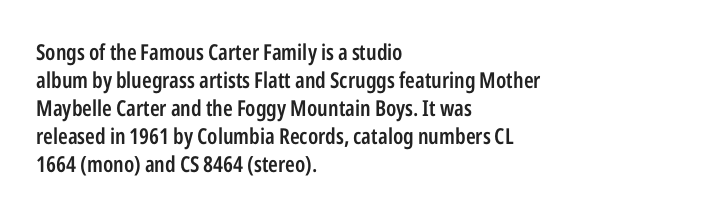
{"italic": "no", "bold": "semi", "underline": "no", "align": "left", "line_spacing": "normal", "line_spacing_ratio": 1.27, "letter_spacing": "normal", "letter_spacing_em": 0.0, "glyph_px": 22}
